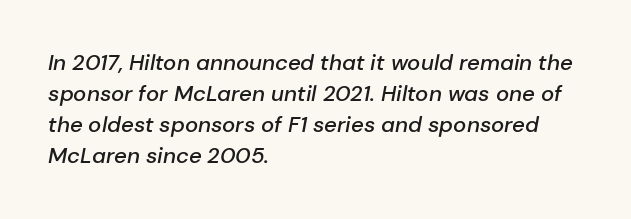
The image shows 22 px text type, italic (leaning right); set left-aligned, normal line spacing (1.41x), normal letter spacing, not underlined.
